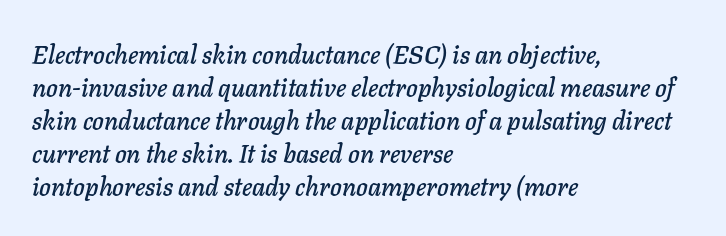
Standard letterfit; no display-style spreading of the glyphs. Would a proofreader flag this as italicized? Yes. The passage shown is not underscored anywhere. These lines stack with their left ends in a neat column. Notice how descenders clear the ascenders below comfortably — that's standard leading.
